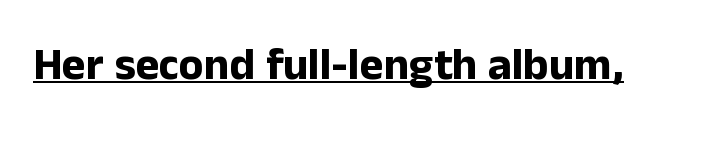
The image shows 45 px bold sans-serif type, upright; set normal letter spacing, underlined; low stroke contrast and a medium x-height.
